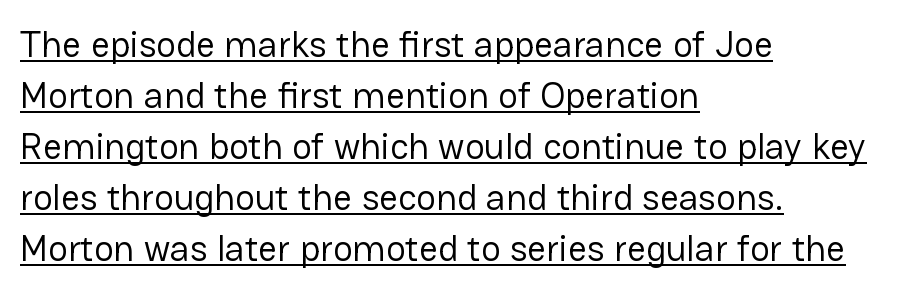
Q: Is the text bold? A: No.
Q: Is the text italic (slanted)? A: No, it is upright.
Q: Is the typeface a serif or a sans-serif typeface? A: Sans-serif.
Q: Is the text underlined? A: Yes.
Q: How is the paragraph aligned? A: Left-aligned.
Q: Is the spacing between letters normal or unusually wide? A: Normal.
Q: Is the spacing between lines tight, normal or loose? A: Normal.
Q: Width (condensed, normal, or wide)? A: Normal.
Q: Stroke contrast? A: Low.
Q: x-height? A: Medium.
Q: Monospaced? A: No.
